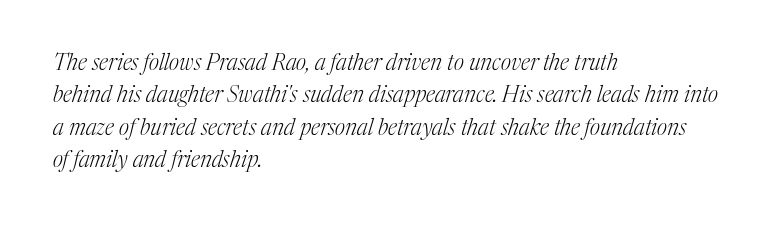
The image shows 22 px text type, italic (leaning right); set left-aligned, normal line spacing (1.47x), normal letter spacing, not underlined.
